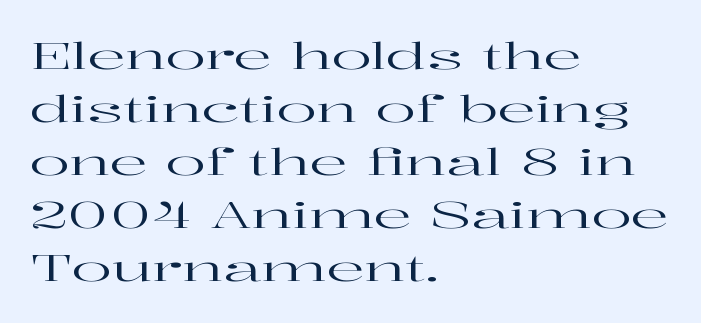
This sample has the flowing, uneven cadence of proportional lettering. Notice how descenders clear the ascenders below comfortably — that's standard leading. Horizontal alignment here is leftward, the default for most running prose. I'd call this a serif setting — the letters wear small feet.
